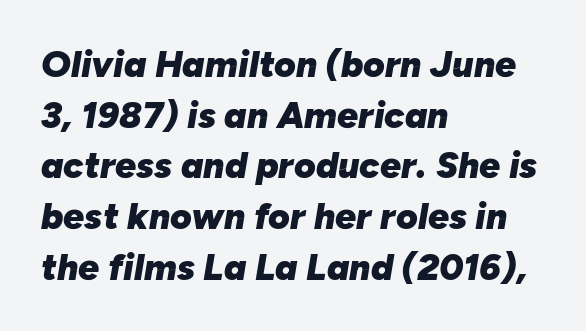
Q: Is the text bold? A: Yes.
Q: Is the text italic (slanted)? A: Yes, it leans right by about 10 degrees.
Q: Is the text underlined? A: No.
Q: How is the paragraph aligned? A: Left-aligned.
Q: Is the spacing between letters normal or unusually wide? A: Normal.
Q: Is the spacing between lines tight, normal or loose? A: Normal.
Q: Width (condensed, normal, or wide)? A: Normal.
Q: Stroke contrast? A: Low.
Q: x-height? A: Medium.
Q: Monospaced? A: No.
